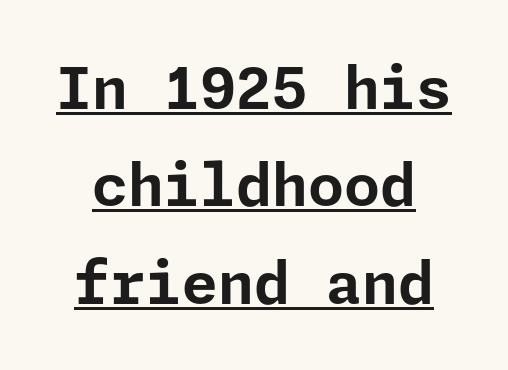
Q: Is the text bold? A: Yes.
Q: Is the text italic (slanted)? A: No, it is upright.
Q: Is the typeface a serif or a sans-serif typeface? A: Sans-serif.
Q: Is the text underlined? A: Yes.
Q: Is the spacing between letters normal or unusually wide? A: Normal.
Q: Is the spacing between lines tight, normal or loose? A: Normal.
Q: Width (condensed, normal, or wide)? A: Normal.
Q: Stroke contrast? A: Low.
Q: x-height? A: Medium.
